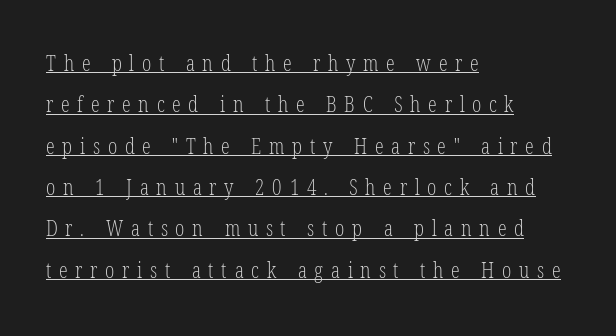
{"italic": "no", "bold": "no", "underline": "yes", "align": "left", "line_spacing_ratio": 1.88, "letter_spacing": "wide", "letter_spacing_em": 0.35, "glyph_px": 22}
